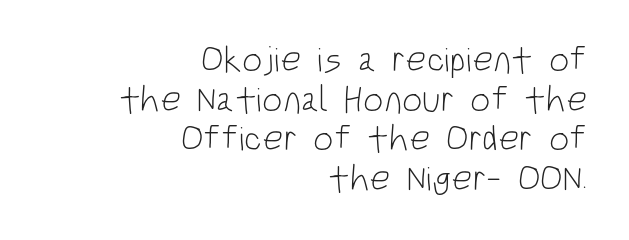
Q: Is the text bold? A: No.
Q: Is the text italic (slanted)? A: No, it is upright.
Q: Is the typeface a serif or a sans-serif typeface? A: Sans-serif.
Q: Is the text underlined? A: No.
Q: How is the paragraph aligned? A: Right-aligned.
Q: Is the spacing between letters normal or unusually wide? A: Normal.
Q: Is the spacing between lines tight, normal or loose? A: Tight.
Q: Width (condensed, normal, or wide)? A: Condensed.
Q: Stroke contrast? A: Low.
Q: x-height? A: Large.
Q: Monospaced? A: No.
